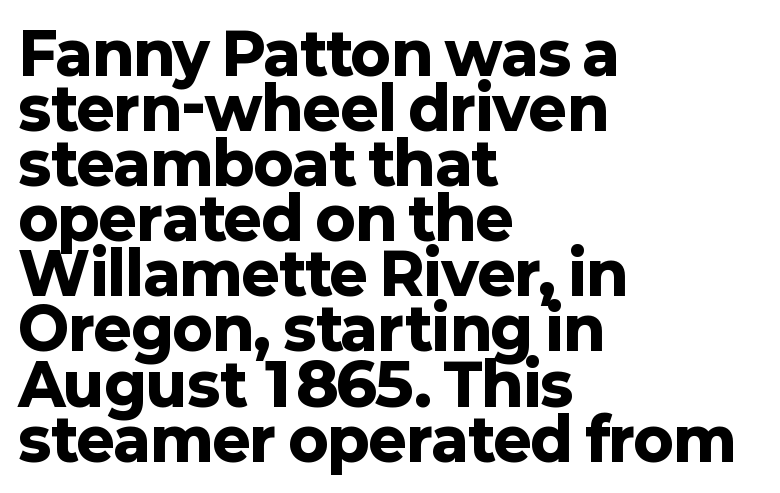
Q: Is the text bold? A: Yes.
Q: Is the text italic (slanted)? A: No, it is upright.
Q: Is the typeface a serif or a sans-serif typeface? A: Sans-serif.
Q: Is the text underlined? A: No.
Q: How is the paragraph aligned? A: Left-aligned.
Q: Is the spacing between letters normal or unusually wide? A: Normal.
Q: Is the spacing between lines tight, normal or loose? A: Tight.
Q: Width (condensed, normal, or wide)? A: Normal.
Q: Stroke contrast? A: Low.
Q: x-height? A: Medium.
Q: Monospaced? A: No.
